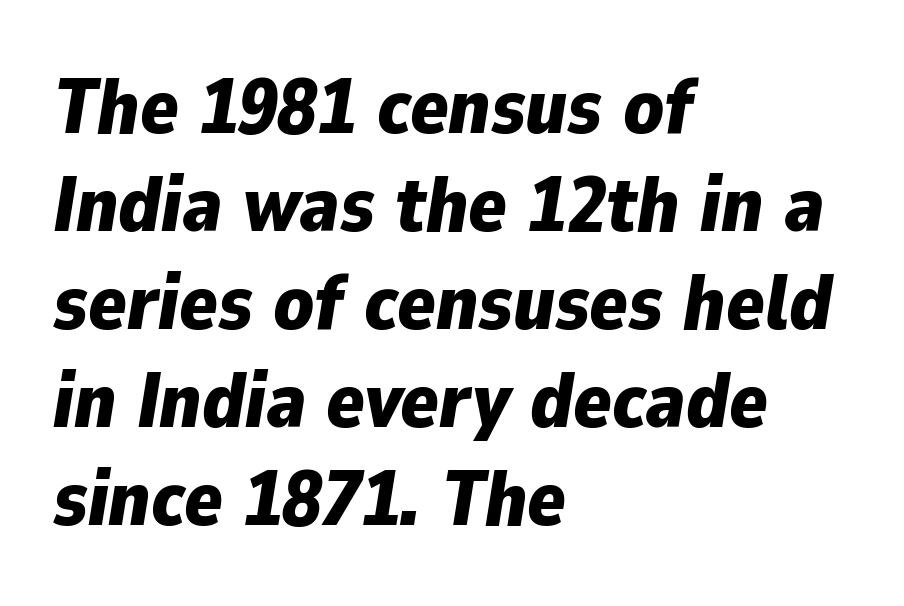
The image shows 79 px bold type, italic (leaning right); set left-aligned, line spacing 1.24x, normal letter spacing, not underlined; low stroke contrast and a medium x-height.
